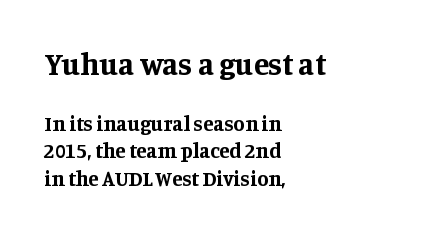
{"serif": "yes", "italic": "no", "bold": "yes", "weight": "bold", "width": "normal", "stroke_contrast": "medium", "x_height": "large", "monospaced": "no", "underline": "no", "align": "left", "line_spacing": "normal", "line_spacing_ratio": 1.32, "letter_spacing": "normal", "letter_spacing_em": 0.0, "larger_block": "first", "size_ratio": 1.48, "glyph_px": 31}
